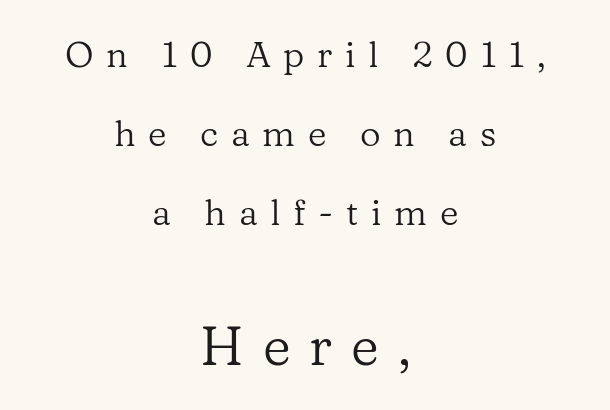
The image shows 54 px regular-weight serif type, upright; set centered, loose line spacing (2.2x), unusually wide letter spacing (+0.35 em), not underlined; the second (bottom) block is 1.5x larger; low stroke contrast and a medium x-height.
